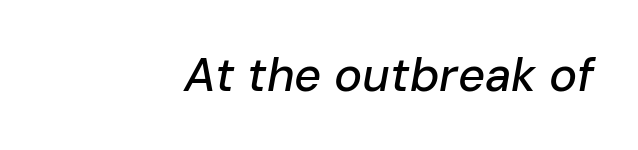
The image shows 47 px text type, italic (leaning right); set right-aligned, normal letter spacing, not underlined; low stroke contrast and a medium x-height.
